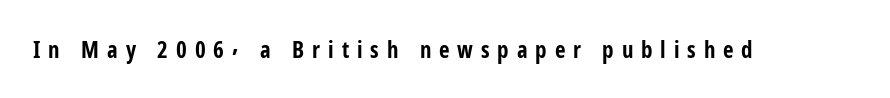
Q: Is the text bold? A: Yes.
Q: Is the text italic (slanted)? A: No, it is upright.
Q: Is the text underlined? A: No.
Q: Is the spacing between letters normal or unusually wide? A: Unusually wide.
